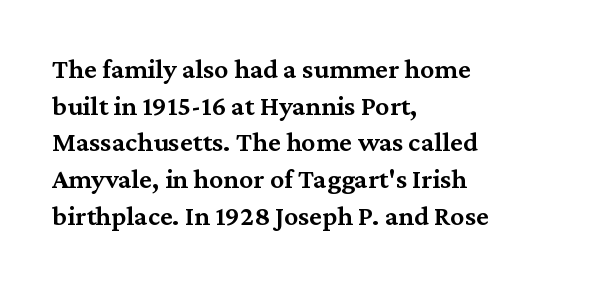
Every stem runs plumb, perpendicular to the baseline. Here the designer chose a conventional face with non-uniform glyph widths. Compared with an ordinary text face, these strokes are moderately heavier — a semibold. Horizontal alignment here is leftward, the default for most running prose. Normally led — the rows are evenly, conventionally spaced.
